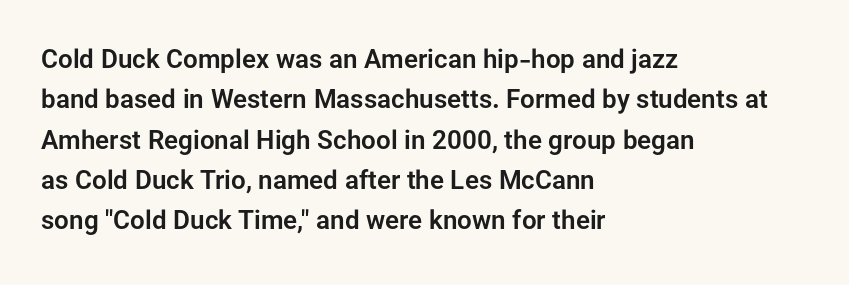
Q: Is the text italic (slanted)? A: No, it is upright.
Q: Is the text underlined? A: No.
Q: How is the paragraph aligned? A: Left-aligned.
Q: Is the spacing between letters normal or unusually wide? A: Normal.
Q: Is the spacing between lines tight, normal or loose? A: Normal.
